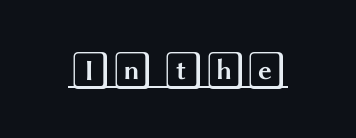
No italicization has been applied; the sample stays upright. Standard letterfit; no display-style spreading of the glyphs. The sample's only ornament is a line tracing under the words.
